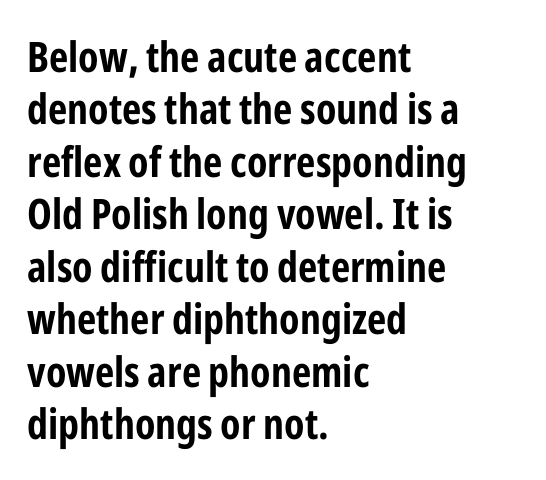
The image shows 42 px bold, condensed sans-serif type, upright; set left-aligned, normal line spacing (1.25x), normal letter spacing, not underlined; low stroke contrast and a medium x-height.
